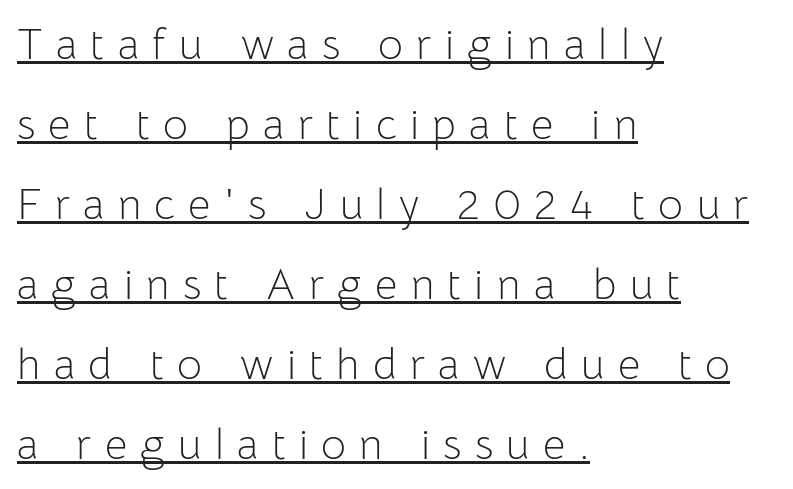
Q: Is the text bold? A: No.
Q: Is the text italic (slanted)? A: No, it is upright.
Q: Is the typeface a serif or a sans-serif typeface? A: Sans-serif.
Q: Is the text underlined? A: Yes.
Q: How is the paragraph aligned? A: Left-aligned.
Q: Is the spacing between letters normal or unusually wide? A: Unusually wide.
Q: Width (condensed, normal, or wide)? A: Normal.
Q: Stroke contrast? A: Low.
Q: x-height? A: Medium.
Q: Monospaced? A: No.
